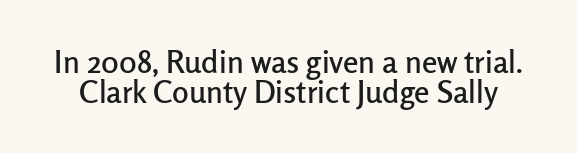
Type without underlining. When letters stand straight like this, we call the style roman or upright. Vertically, the passage feels compressed, each row crowding the next. Glyph-to-glyph distance matches everyday printed text.
